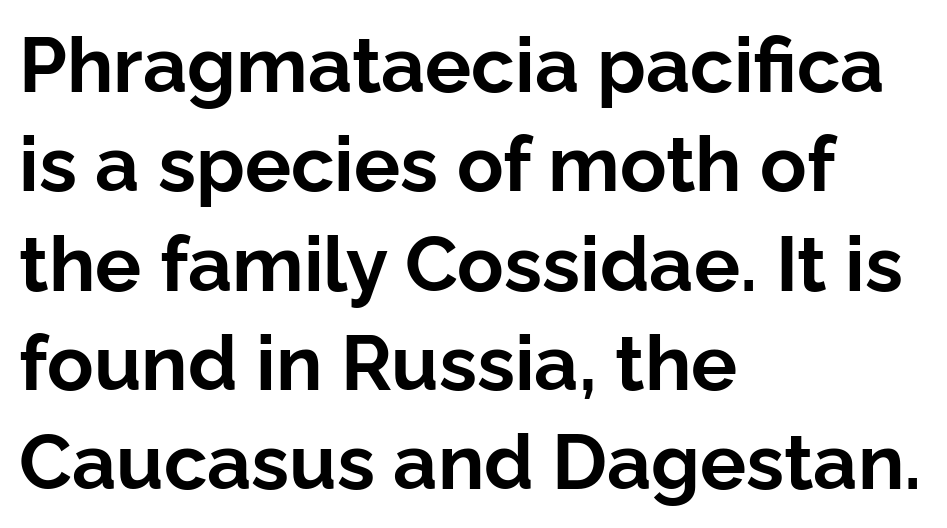
Letters rest on an invisible, unmarked baseline. The font is running at its bold setting. Students, note that the glyphs here touch the page at normal intervals. No italicization has been applied; the sample stays upright. Think of a printed novel: that variable character pitch is what you see here. A classic flush-left, rag-right setting is used for this passage.
